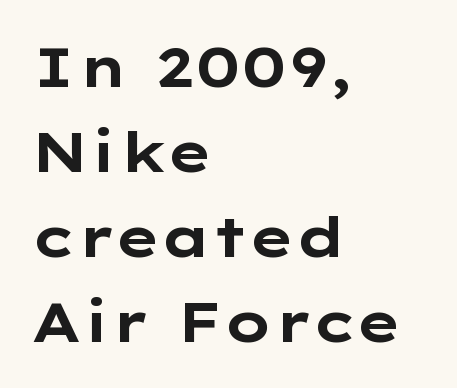
The image shows 56 px bold, wide sans-serif type, upright; set left-aligned, normal line spacing (1.52x), normal letter spacing, not underlined; low stroke contrast and a medium x-height.
